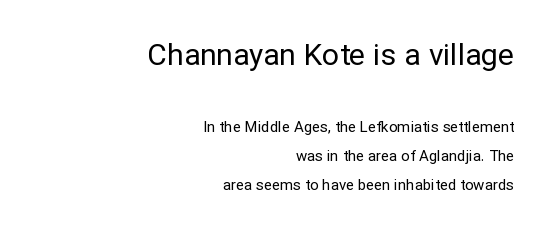
Q: Is the text bold? A: No.
Q: Is the text italic (slanted)? A: No, it is upright.
Q: Is the typeface a serif or a sans-serif typeface? A: Sans-serif.
Q: Is the text underlined? A: No.
Q: How is the paragraph aligned? A: Right-aligned.
Q: Is the spacing between letters normal or unusually wide? A: Normal.
Q: Is the spacing between lines tight, normal or loose? A: Loose.
Q: Which block of text is set in a larger size, the first (top) or the second (bottom)? A: The first (top) one.
Q: Width (condensed, normal, or wide)? A: Normal.
Q: Stroke contrast? A: Low.
Q: x-height? A: Medium.
Q: Monospaced? A: No.
